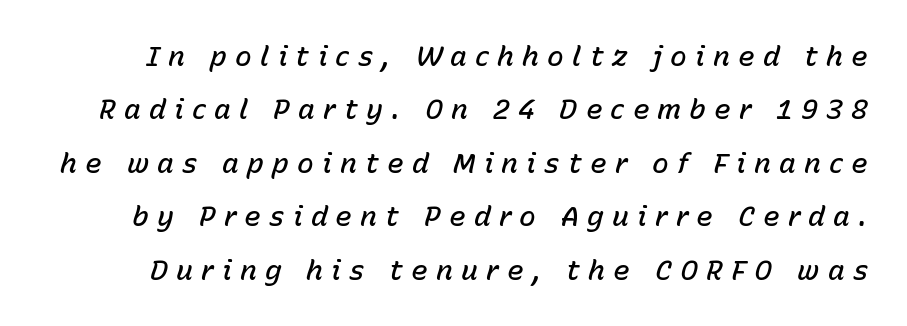
Q: Is the text bold? A: Semi-bold.
Q: Is the text italic (slanted)? A: Yes, it leans right by about 15 degrees.
Q: Is the text underlined? A: No.
Q: Is the spacing between letters normal or unusually wide? A: Unusually wide.
Q: Is the spacing between lines tight, normal or loose? A: Loose.
Q: Width (condensed, normal, or wide)? A: Normal.
Q: Stroke contrast? A: Low.
Q: x-height? A: Medium.
Q: Monospaced? A: No.
